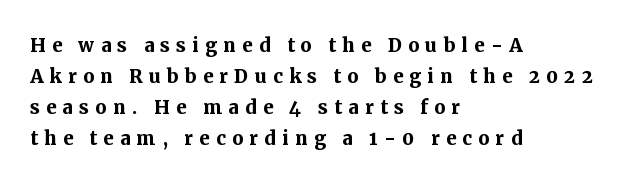
The image shows 25 px bold type, upright; set left-aligned, line spacing 1.24x, unusually wide letter spacing (+0.25 em), not underlined.
